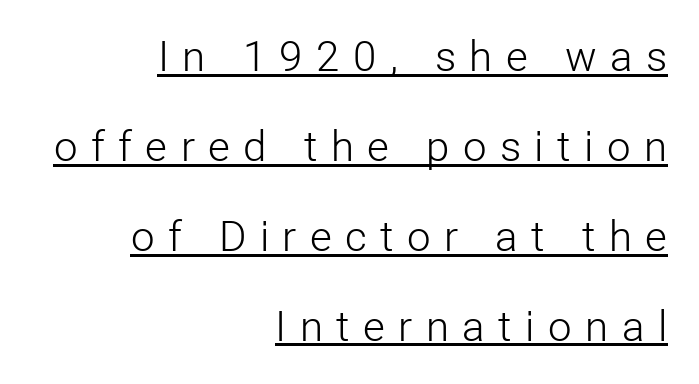
The image shows 42 px light sans-serif type, upright; set right-aligned, loose line spacing (2.14x), unusually wide letter spacing (+0.32 em), underlined; low stroke contrast and a medium x-height.
